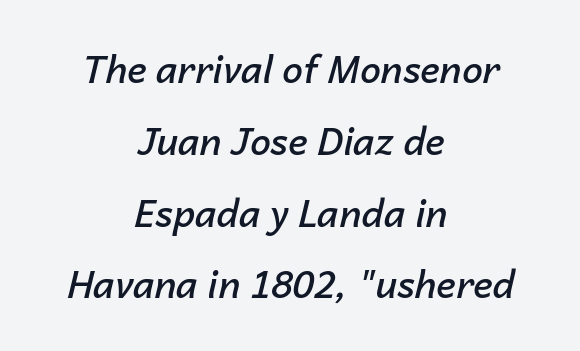
Check the space under the baseline: it is left empty. Quick note: interline space is abundant. Here the designer chose a conventional face with non-uniform glyph widths. Every character sits at an angle, as italics do.
